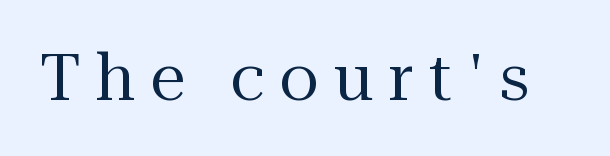
Q: Is the text bold? A: No.
Q: Is the text italic (slanted)? A: No, it is upright.
Q: Is the typeface a serif or a sans-serif typeface? A: Serif.
Q: Is the text underlined? A: No.
Q: Is the spacing between letters normal or unusually wide? A: Unusually wide.
Q: Width (condensed, normal, or wide)? A: Normal.
Q: Stroke contrast? A: Medium.
Q: x-height? A: Medium.
Q: Monospaced? A: No.
